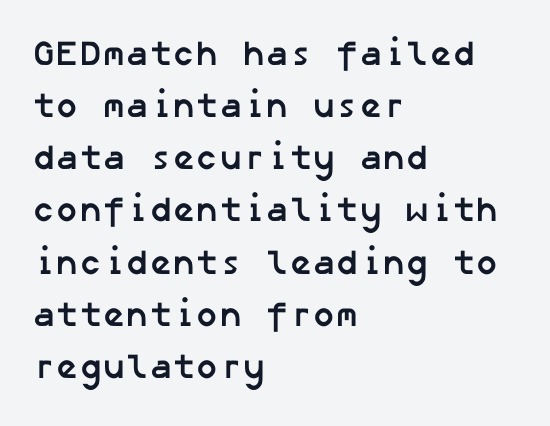
The tracking reads as untouched default to a designer's eye. In terms of weight, the rendering is a true, heavy bold. Reading down the column, the eye jumps a familiar distance to each next line. The foot of each line stays bare and open.
